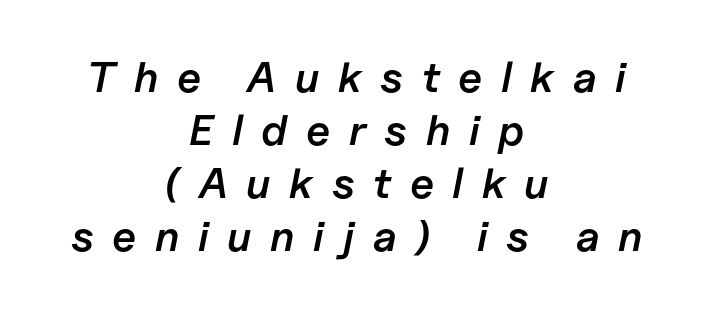
{"italic": "yes", "lean": "right", "slant_degrees": 11, "bold": "semi", "weight": "semibold", "width": "normal", "stroke_contrast": "low", "x_height": "medium", "monospaced": "no", "underline": "no", "align": "center", "line_spacing_ratio": 1.23, "letter_spacing": "wide", "letter_spacing_em": 0.43, "glyph_px": 43}
